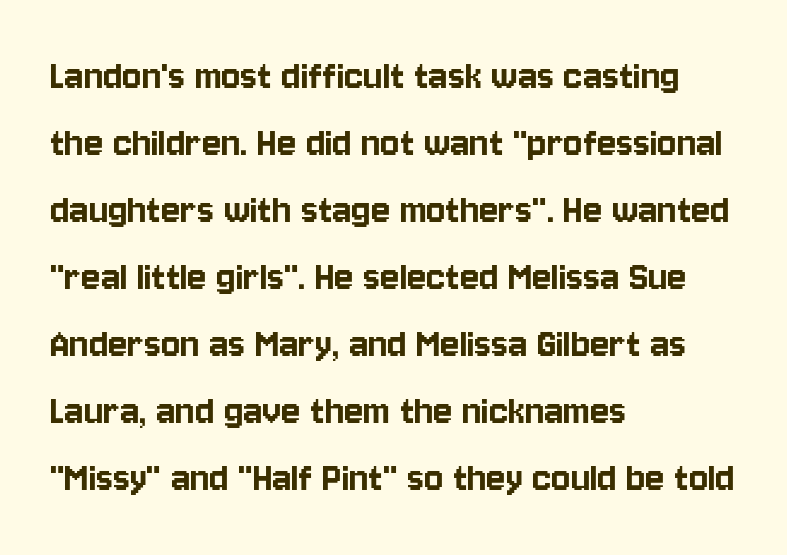
{"serif": "no", "italic": "no", "width": "condensed", "stroke_contrast": "low", "x_height": "large", "monospaced": "no", "underline": "no", "align": "left", "line_spacing": "normal", "line_spacing_ratio": 1.49, "letter_spacing": "normal", "letter_spacing_em": 0.0, "glyph_px": 45}
